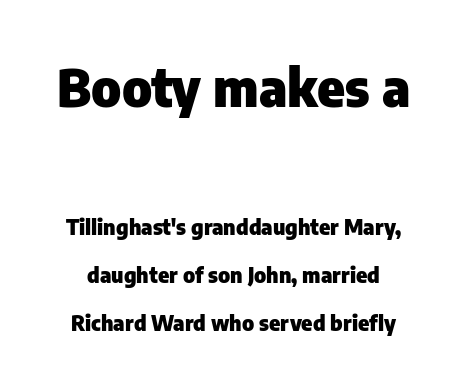
{"serif": "no", "italic": "no", "bold": "yes", "weight": "heavy", "width": "normal", "stroke_contrast": "low", "x_height": "medium", "monospaced": "no", "underline": "no", "line_spacing": "loose", "line_spacing_ratio": 2.28, "letter_spacing": "normal", "letter_spacing_em": 0.0, "larger_block": "first", "size_ratio": 2.48, "glyph_px": 52}
